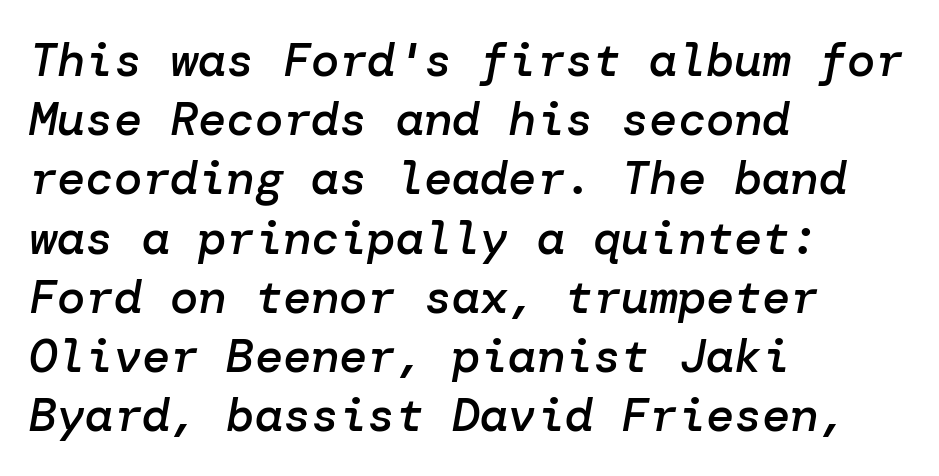
{"italic": "yes", "lean": "right", "slant_degrees": 10, "bold": "semi", "weight": "semibold", "width": "normal", "stroke_contrast": "low", "x_height": "medium", "underline": "no", "align": "left", "line_spacing": "normal", "line_spacing_ratio": 1.26, "letter_spacing": "normal", "letter_spacing_em": 0.0, "glyph_px": 47}
